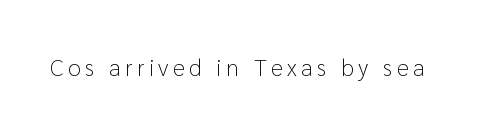
Only glyphs here, with clear space below each row. Posture: upright roman. The font is comparable to plain body text, perhaps lighter.
